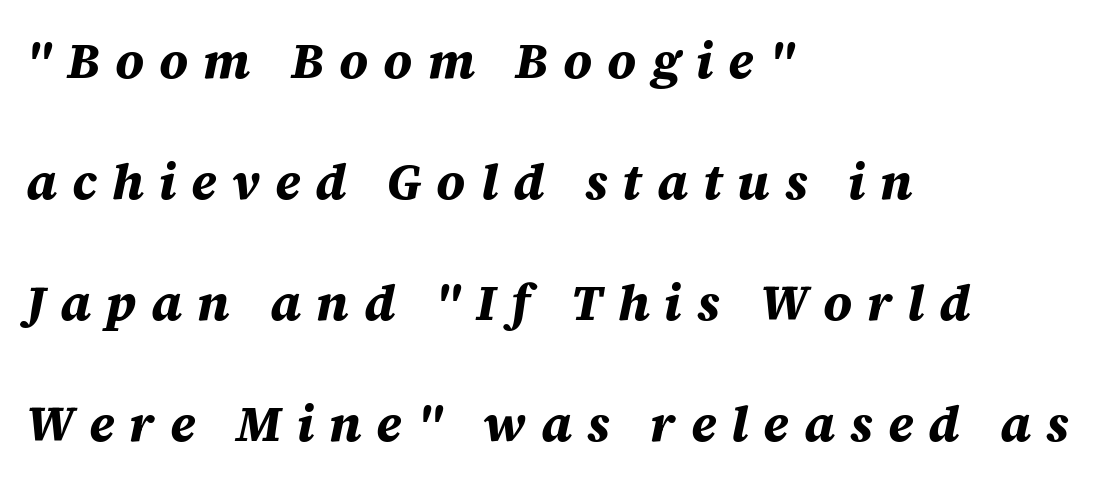
{"italic": "yes", "lean": "right", "slant_degrees": 12, "bold": "yes", "weight": "bold", "width": "normal", "stroke_contrast": "medium", "x_height": "large", "monospaced": "no", "underline": "no", "align": "left", "line_spacing": "loose", "line_spacing_ratio": 2.42, "letter_spacing": "wide", "letter_spacing_em": 0.3, "glyph_px": 50}
